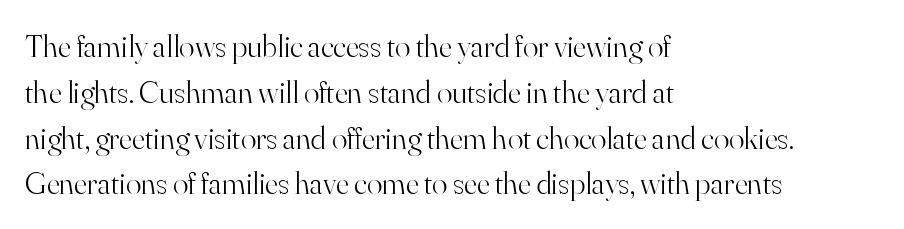
The image shows 32 px light serif type, upright; set left-aligned, normal line spacing (1.43x), normal letter spacing, not underlined; high stroke contrast and a small x-height.
